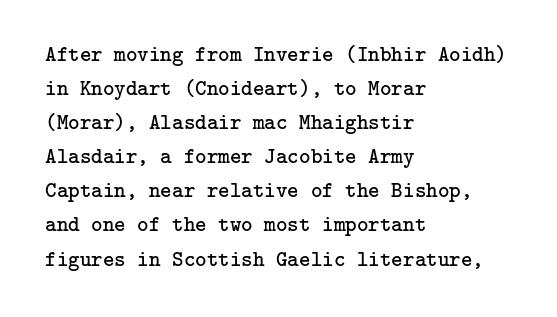
Q: Is the text bold? A: No.
Q: Is the text italic (slanted)? A: No, it is upright.
Q: Is the text underlined? A: No.
Q: How is the paragraph aligned? A: Left-aligned.
Q: Is the spacing between letters normal or unusually wide? A: Normal.
Q: Is the spacing between lines tight, normal or loose? A: Normal.
